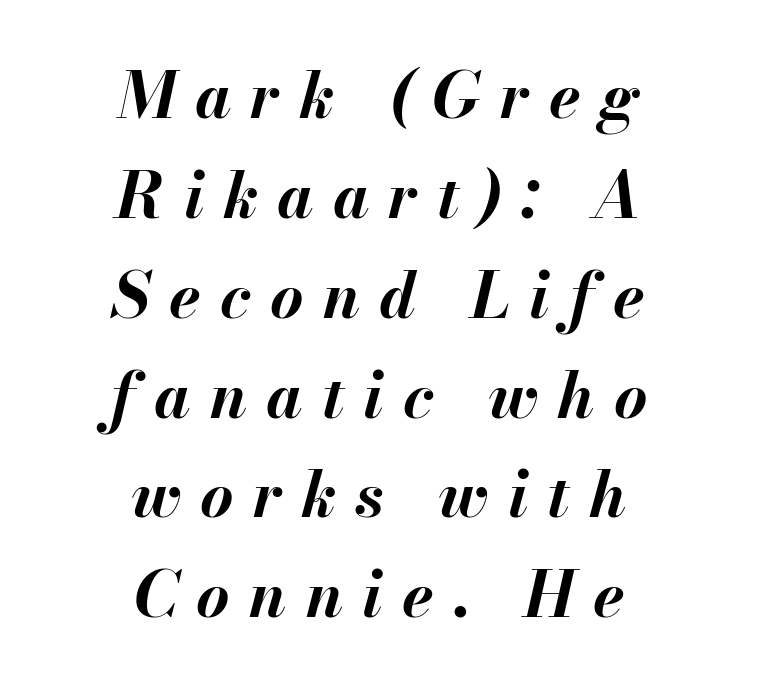
The image shows 64 px bold type, italic (leaning right); set centered, normal line spacing (1.56x), unusually wide letter spacing (+0.3 em), not underlined; medium stroke contrast and a small x-height.
